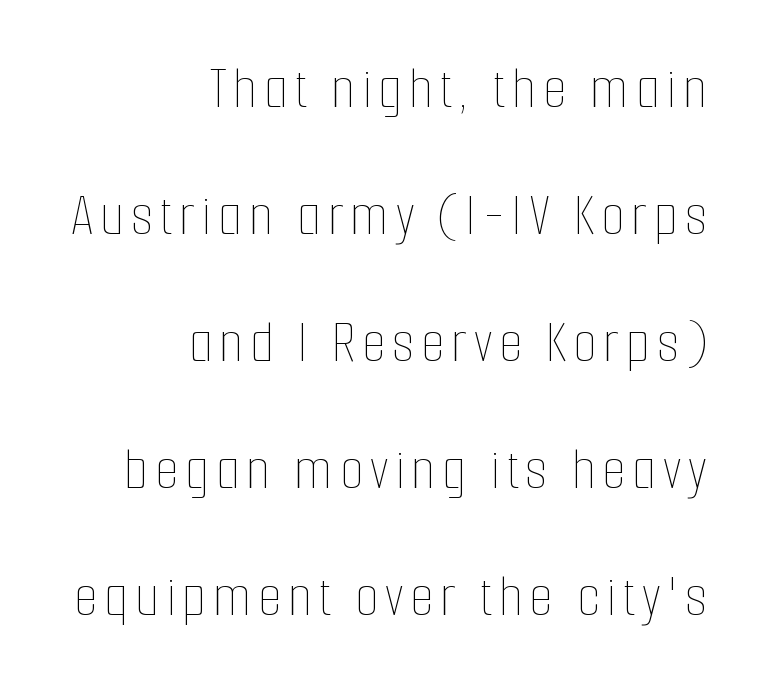
The image shows 61 px thin, condensed type, upright; set right-aligned, loose line spacing (2.08x), not underlined; low stroke contrast and a medium x-height.
